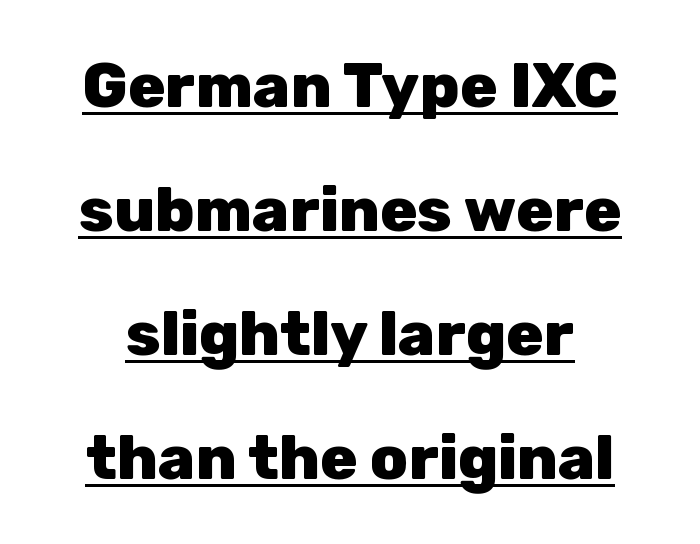
This rendering features underlined lettering. The face used here is rendered with its standard letterfit. I'd describe the lettering as bold — thick and assertive. Notice the wide empty band between every row — that's loose leading.
